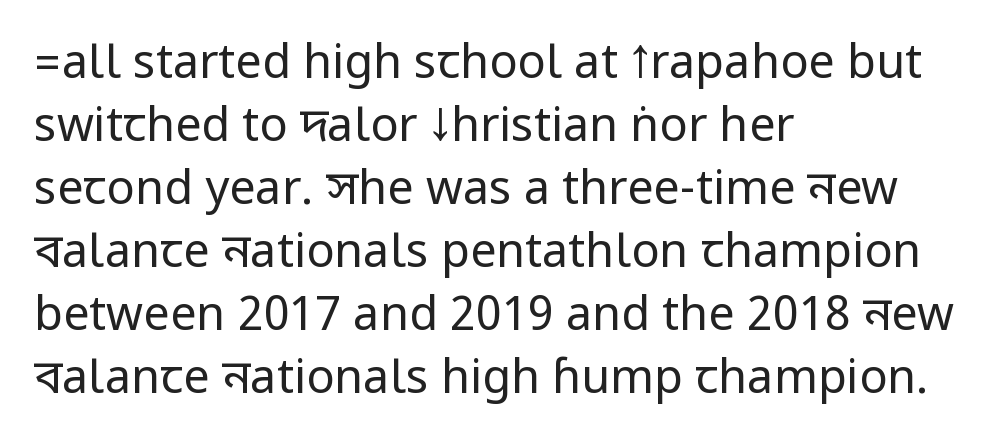
{"serif": "no", "italic": "no", "bold": "no", "weight": "regular", "width": "condensed", "stroke_contrast": "low", "underline": "no", "align": "left", "line_spacing": "normal", "line_spacing_ratio": 1.34, "letter_spacing": "normal", "letter_spacing_em": 0.0, "glyph_px": 47}
